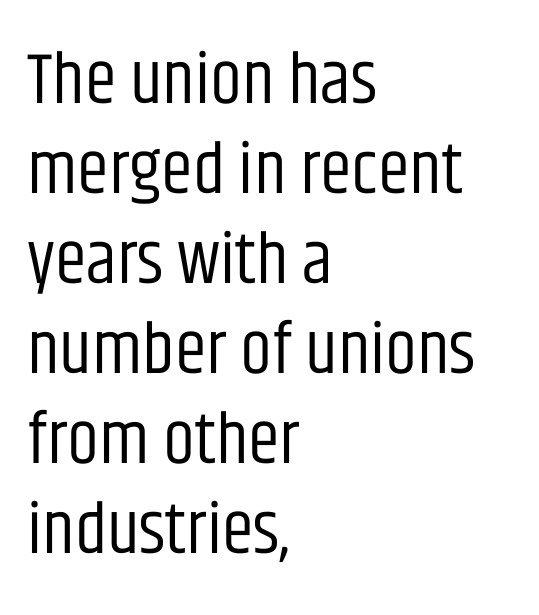
Q: Is the text bold? A: No.
Q: Is the text italic (slanted)? A: No, it is upright.
Q: Is the typeface a serif or a sans-serif typeface? A: Sans-serif.
Q: Is the text underlined? A: No.
Q: How is the paragraph aligned? A: Left-aligned.
Q: Is the spacing between letters normal or unusually wide? A: Normal.
Q: Is the spacing between lines tight, normal or loose? A: Normal.
Q: Width (condensed, normal, or wide)? A: Condensed.
Q: Stroke contrast? A: Low.
Q: x-height? A: Large.
Q: Monospaced? A: No.
